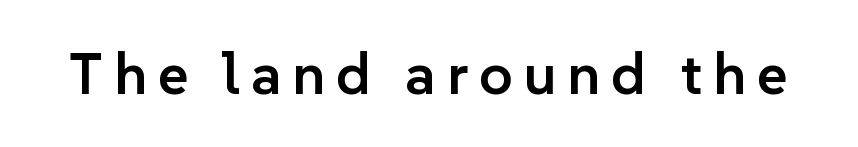
Is the type bold? Partly — it's a semibold, heavier than regular but not fully bold. Varying glyph widths throughout — classic text-font behaviour. Only glyphs here, with clear space below each row. Does the lettering tilt? It doesn't — this is upright. The type family on display is of the sans-serif kind.
